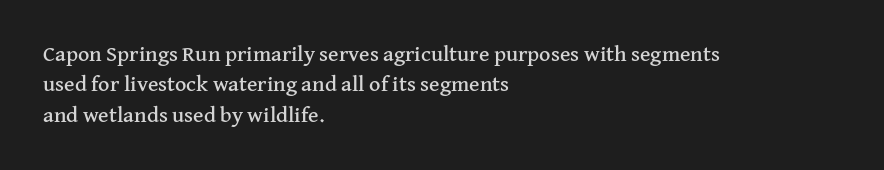
{"italic": "no", "underline": "no", "align": "left", "line_spacing": "normal", "line_spacing_ratio": 1.38, "letter_spacing": "normal", "letter_spacing_em": 0.0, "glyph_px": 22}
